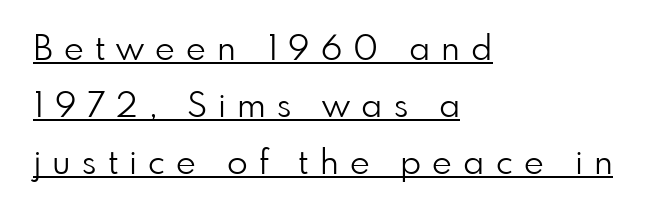
The image shows 34 px light sans-serif type, upright; set left-aligned, normal line spacing (1.68x), unusually wide letter spacing (+0.33 em), underlined; low stroke contrast and a small x-height.
